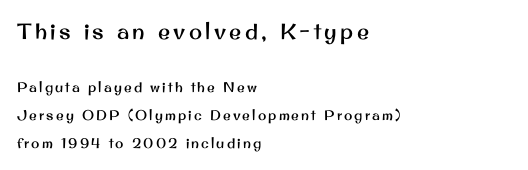
{"italic": "no", "underline": "no", "align": "left", "line_spacing": "loose", "line_spacing_ratio": 1.99, "larger_block": "first", "size_ratio": 1.57, "glyph_px": 22}
